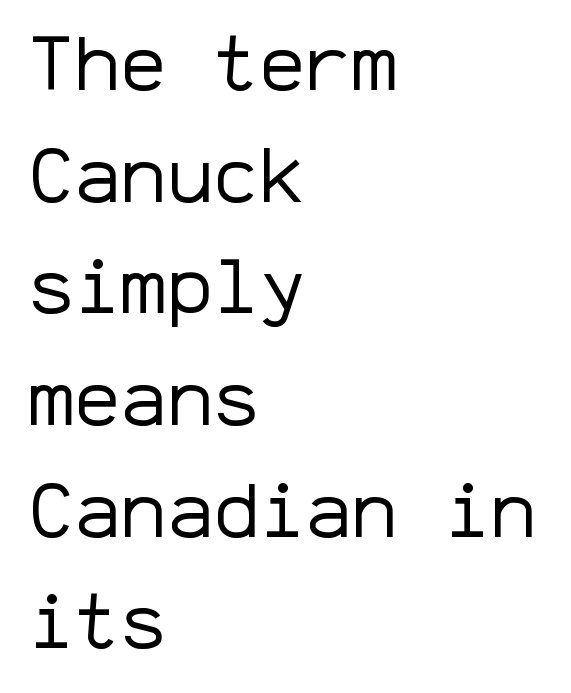
{"serif": "no", "italic": "no", "bold": "no", "weight": "regular", "width": "normal", "stroke_contrast": "low", "x_height": "medium", "monospaced": "yes", "underline": "no", "align": "left", "line_spacing": "normal", "line_spacing_ratio": 1.45, "letter_spacing": "normal", "letter_spacing_em": 0.0, "glyph_px": 77}
